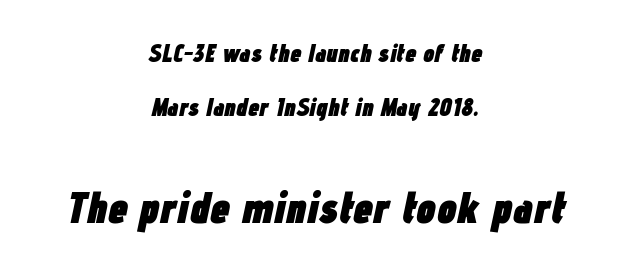
The image shows 44 px heavy, condensed type, italic (leaning right); set centered, loose line spacing (2.16x), normal letter spacing, not underlined; the second (bottom) block is 1.76x larger; low stroke contrast and a medium x-height.
